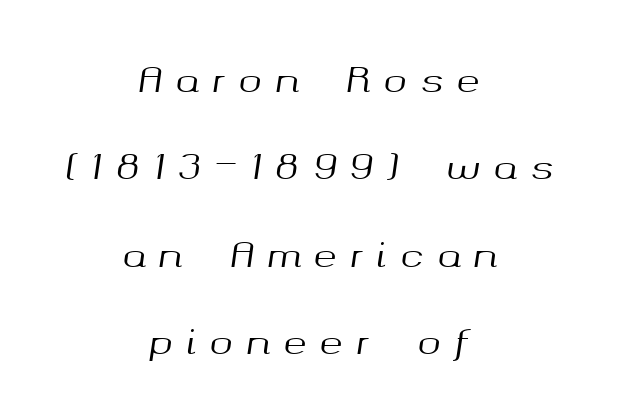
The image shows 35 px text type, italic (leaning right); set centered, loose line spacing (2.5x), unusually wide letter spacing (+0.38 em), not underlined; medium stroke contrast and a medium x-height.
